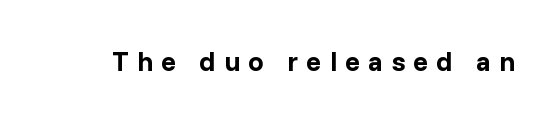
Posture: straight, roman, zero tilt. Descenders are the only things crossing below the line. Does the type have serifs? No, each stem ends abruptly. You could not count columns in this text — the font is proportionally spaced. Observe the wide spacing: letters keep a clear distance from each other. Students, this is bold: see how much ink each stroke carries.
